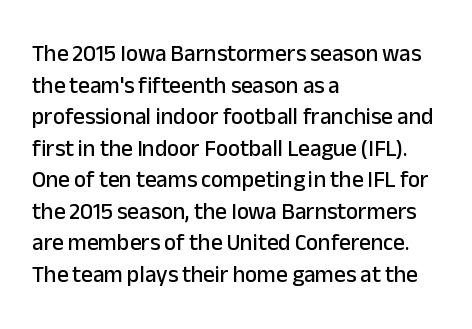
The letterforms sit shoulder to shoulder at normal distance. The paragraph has a hard left edge and a soft right edge. A clean baseline with only descenders dipping below it. No italicization has been applied; the sample stays upright.
